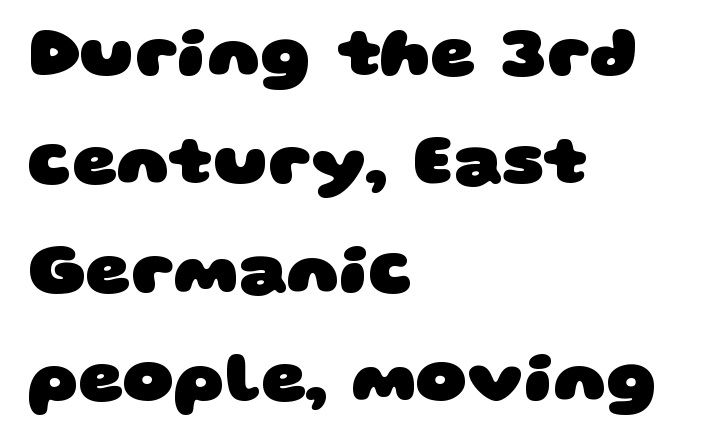
The image shows 70 px heavy, wide sans-serif type; set left-aligned, normal line spacing (1.55x), normal letter spacing, not underlined; low stroke contrast and a large x-height.
